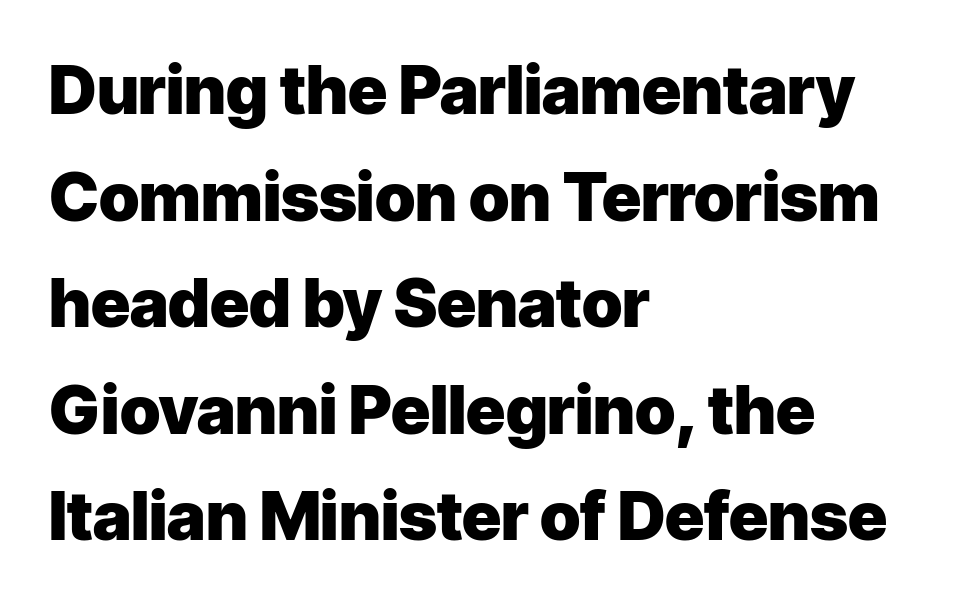
The image shows 67 px heavy sans-serif type, upright; set left-aligned, normal line spacing (1.59x), normal letter spacing, not underlined; low stroke contrast and a medium x-height.
